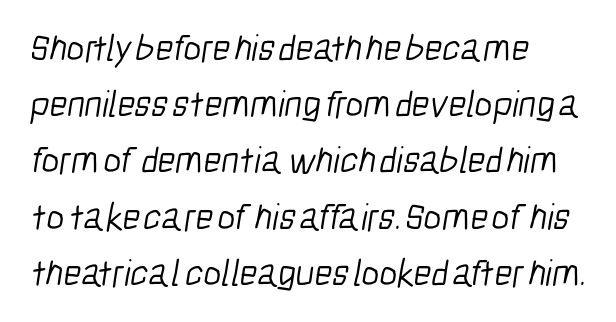
Q: Is the text bold? A: No.
Q: Is the typeface a serif or a sans-serif typeface? A: Sans-serif.
Q: Is the text underlined? A: No.
Q: How is the paragraph aligned? A: Left-aligned.
Q: Is the spacing between letters normal or unusually wide? A: Normal.
Q: Is the spacing between lines tight, normal or loose? A: Normal.
Q: Width (condensed, normal, or wide)? A: Condensed.
Q: Stroke contrast? A: Low.
Q: x-height? A: Medium.
Q: Monospaced? A: No.
